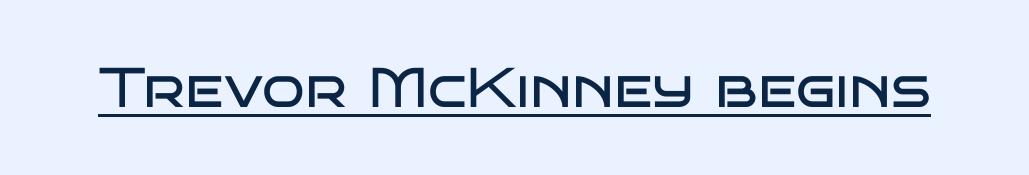
{"serif": "no", "italic": "no", "bold": "no", "weight": "regular", "width": "wide", "stroke_contrast": "low", "x_height": "large", "monospaced": "no", "underline": "yes", "letter_spacing": "normal", "letter_spacing_em": 0.0, "glyph_px": 56}
